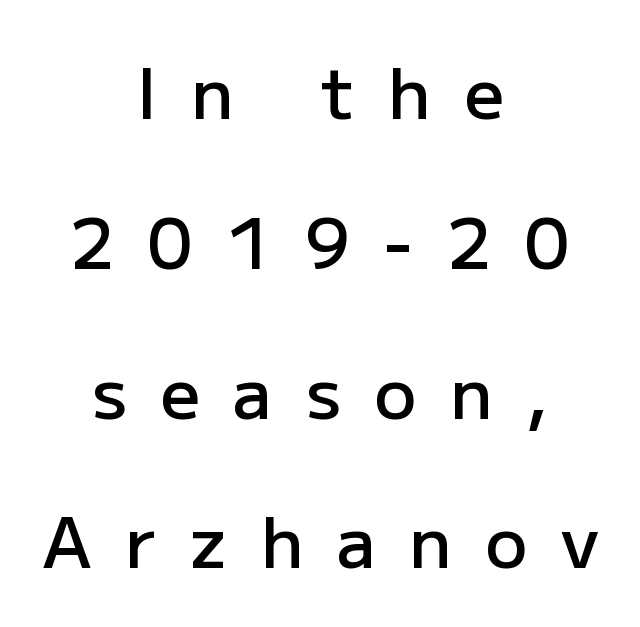
The image shows 70 px semibold sans-serif type, upright; set centered, loose line spacing (2.14x), unusually wide letter spacing (+0.48 em), not underlined; low stroke contrast and a medium x-height.
